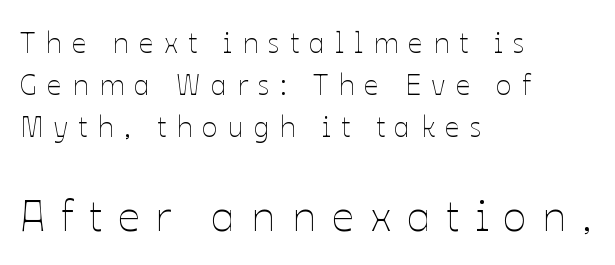
{"italic": "no", "bold": "no", "weight": "thin", "width": "normal", "stroke_contrast": "low", "x_height": "medium", "monospaced": "no", "underline": "no", "align": "left", "line_spacing": "normal", "line_spacing_ratio": 1.45, "letter_spacing": "wide", "letter_spacing_em": 0.35, "larger_block": "second", "size_ratio": 1.52, "glyph_px": 44}
